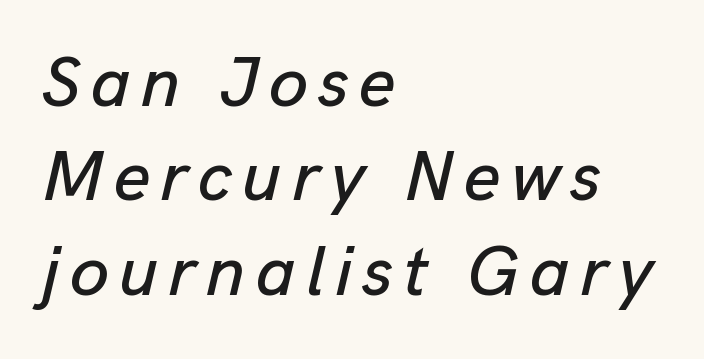
The text block is weighted toward the left margin, trailing off unevenly rightward. Leading: standard. Here the designer chose a conventional face with non-uniform glyph widths. The axis of the letterforms is tilted away from vertical. Unmarked baselines from the first word to the last.
